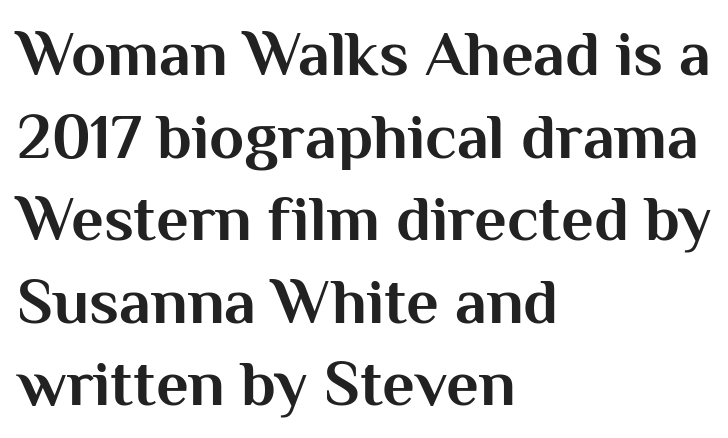
The lines in this sample share a left origin and differ only in where they stop. Observe the ordinary spacing: letters are neighbours, not strangers. The specimen omits any rule beneath the text block's lines. The typeface chosen for these lines omits serifs. These lines were composed using upright roman letters.
